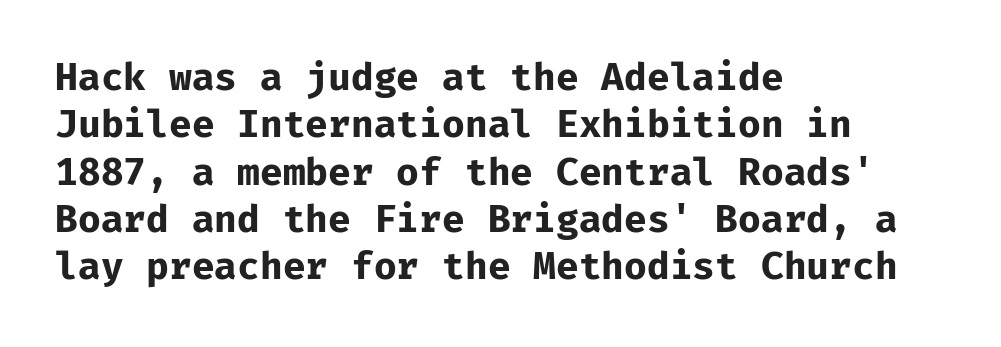
The image shows 37 px bold sans-serif type, upright, monospaced; set left-aligned, normal line spacing (1.28x), normal letter spacing, not underlined; low stroke contrast and a medium x-height.
